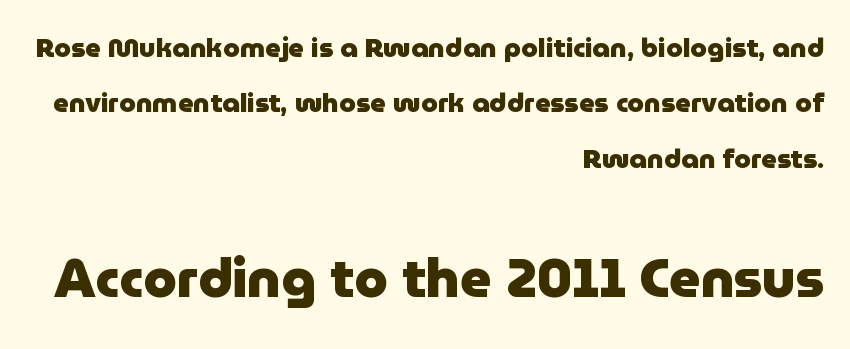
The image shows 54 px heavy sans-serif type, upright; set right-aligned, loose line spacing (2.05x), normal letter spacing, not underlined; the second (bottom) block is 2.0x larger; low stroke contrast and a medium x-height.
